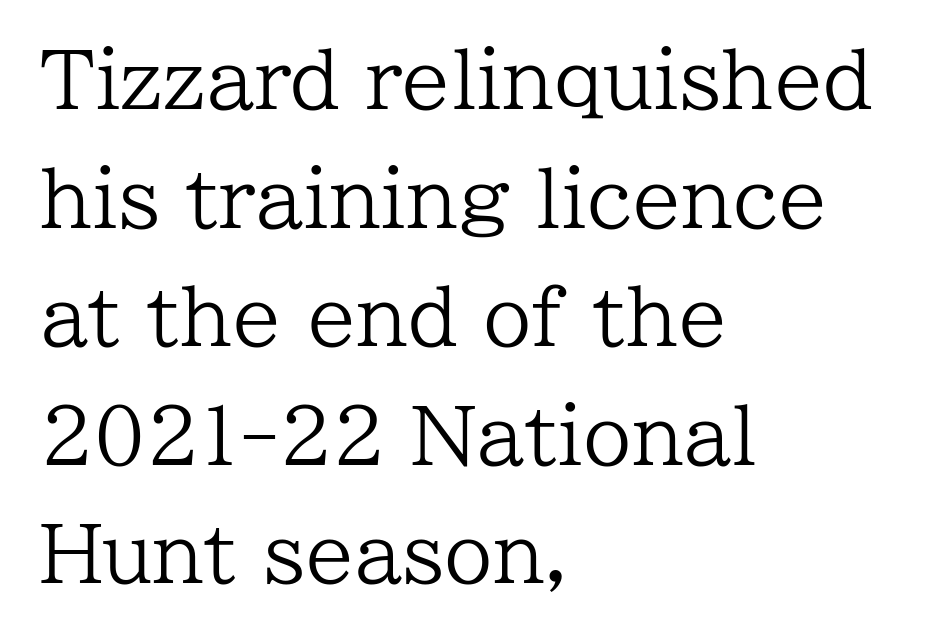
Line beginnings align vertically; line endings do not. What's the leading like? Ordinary, nothing unusual. Type style note: has serifs. The zone under the glyphs is completely vacant. Think of a printed novel: that variable character pitch is what you see here.
